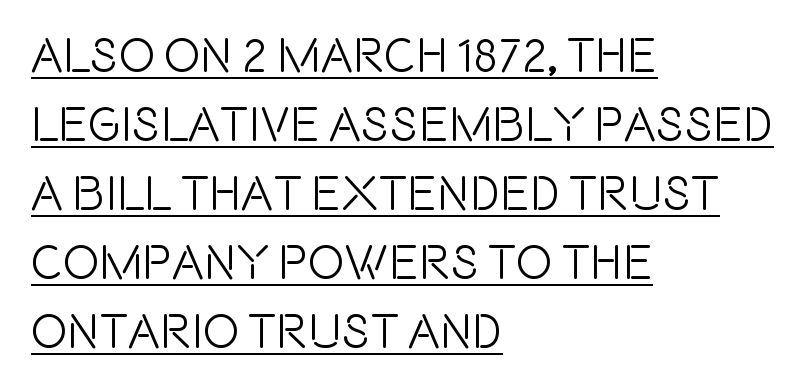
{"serif": "no", "italic": "no", "width": "condensed", "x_height": "large", "monospaced": "no", "underline": "yes", "align": "left", "line_spacing": "normal", "line_spacing_ratio": 1.41, "letter_spacing": "normal", "letter_spacing_em": 0.0, "glyph_px": 49}
